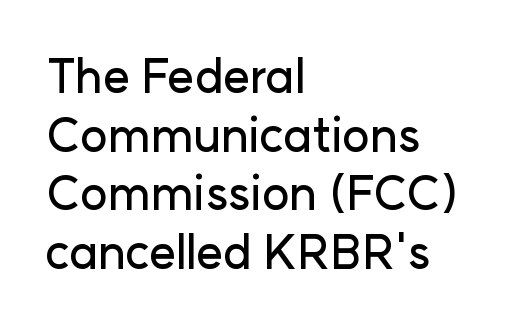
Every row of glyphs begins at an identical x-position on the left. Classification — sans serif. The letters advance in unequal steps, a hallmark of proportional type. A normal amount of white space separates one row of letters from the next. No word sits above an underline. Characters follow at the spacing the type designer built in.
